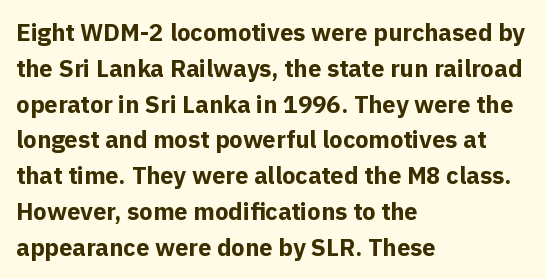
{"italic": "no", "bold": "yes", "underline": "no", "align": "left", "line_spacing": "normal", "line_spacing_ratio": 1.49, "letter_spacing": "normal", "letter_spacing_em": 0.0, "glyph_px": 24}
